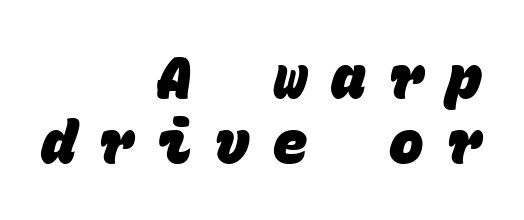
{"serif": "no", "bold": "yes", "weight": "heavy", "width": "normal", "stroke_contrast": "low", "x_height": "large", "monospaced": "yes", "underline": "no", "align": "right", "line_spacing": "tight", "line_spacing_ratio": 1.12, "letter_spacing": "wide", "letter_spacing_em": 0.4, "glyph_px": 58}
